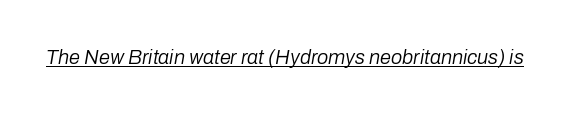
The image shows 20 px text type, italic (leaning right); set normal letter spacing, underlined.
